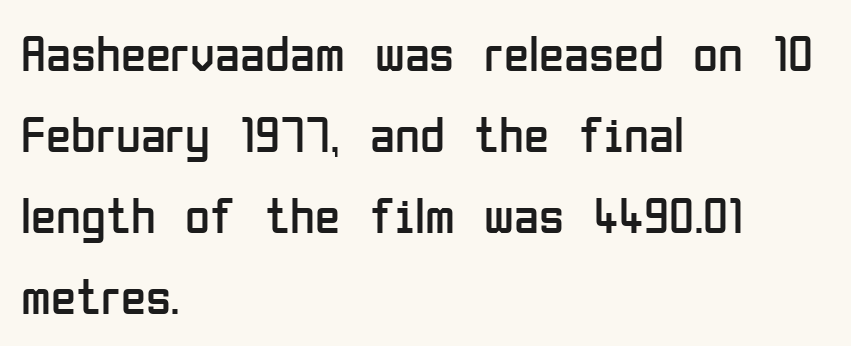
The image shows 51 px regular-weight, condensed sans-serif type, upright; set left-aligned, normal line spacing (1.59x), normal letter spacing, not underlined; low stroke contrast and a medium x-height.
